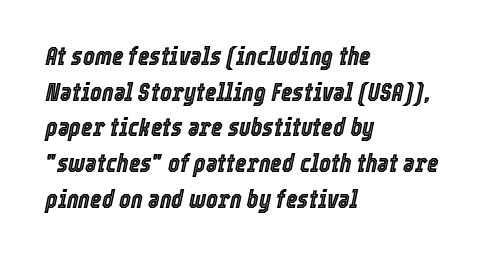
The image shows 25 px text type, italic (leaning right); set left-aligned, normal line spacing (1.43x), normal letter spacing, not underlined.
